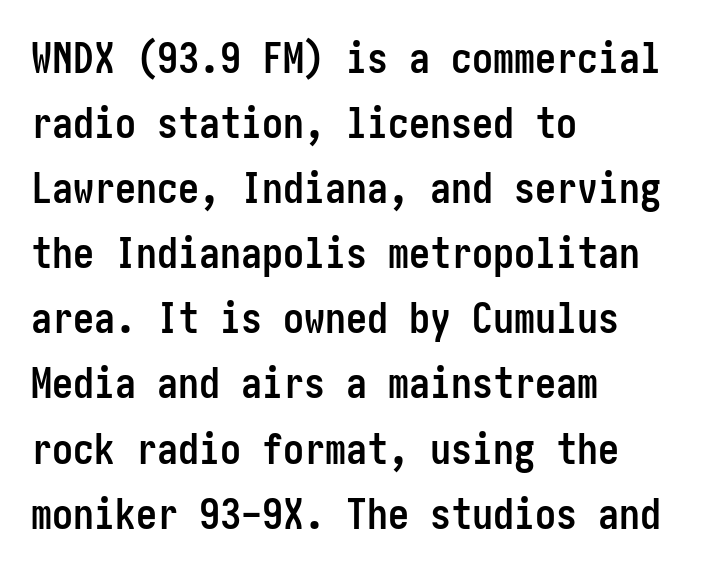
The image shows 42 px semibold, condensed sans-serif type, upright; set left-aligned, normal line spacing (1.55x), normal letter spacing, not underlined; low stroke contrast and a medium x-height.
